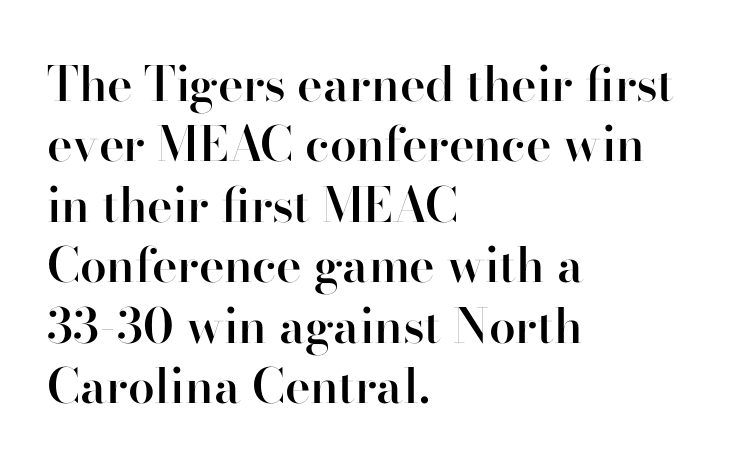
{"serif": "no", "italic": "no", "bold": "semi", "weight": "semibold", "width": "normal", "stroke_contrast": "high", "x_height": "small", "monospaced": "no", "underline": "no", "align": "left", "line_spacing": "normal", "line_spacing_ratio": 1.26, "letter_spacing": "normal", "letter_spacing_em": 0.0, "glyph_px": 48}
